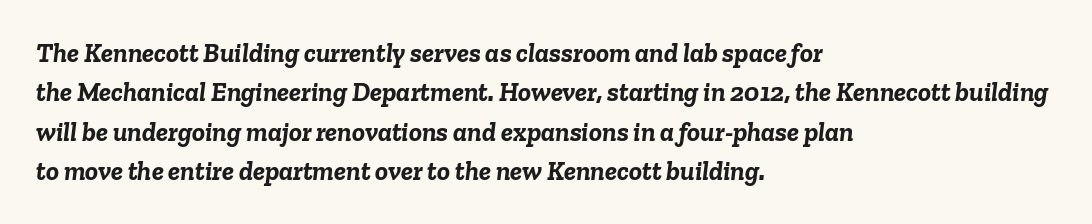
Q: Is the text bold? A: Yes.
Q: Is the text italic (slanted)? A: Yes, it leans right by about 6 degrees.
Q: Is the text underlined? A: No.
Q: How is the paragraph aligned? A: Left-aligned.
Q: Is the spacing between letters normal or unusually wide? A: Normal.
Q: Is the spacing between lines tight, normal or loose? A: Normal.
